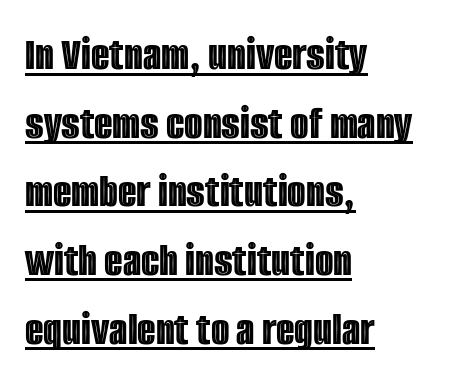
Q: Is the text italic (slanted)? A: No, it is upright.
Q: Is the text underlined? A: Yes.
Q: How is the paragraph aligned? A: Left-aligned.
Q: Is the spacing between letters normal or unusually wide? A: Normal.
Q: Is the spacing between lines tight, normal or loose? A: Normal.
Q: Width (condensed, normal, or wide)? A: Condensed.
Q: x-height? A: Large.
Q: Monospaced? A: No.
